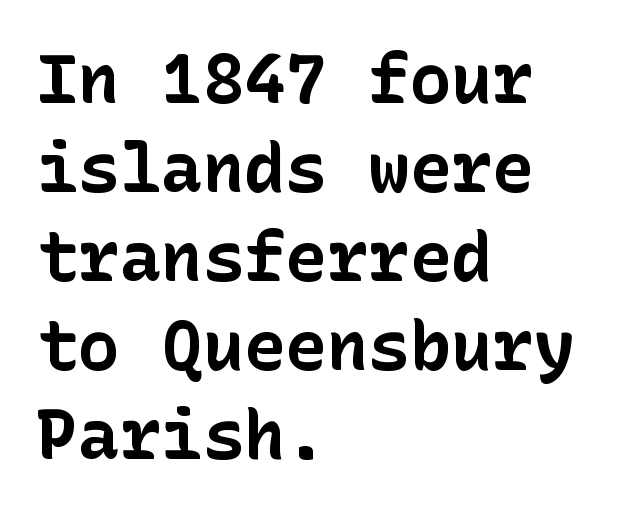
{"serif": "no", "italic": "no", "bold": "yes", "weight": "bold", "width": "normal", "stroke_contrast": "low", "x_height": "medium", "underline": "no", "align": "left", "line_spacing": "normal", "line_spacing_ratio": 1.29, "letter_spacing": "normal", "letter_spacing_em": 0.0, "glyph_px": 69}
